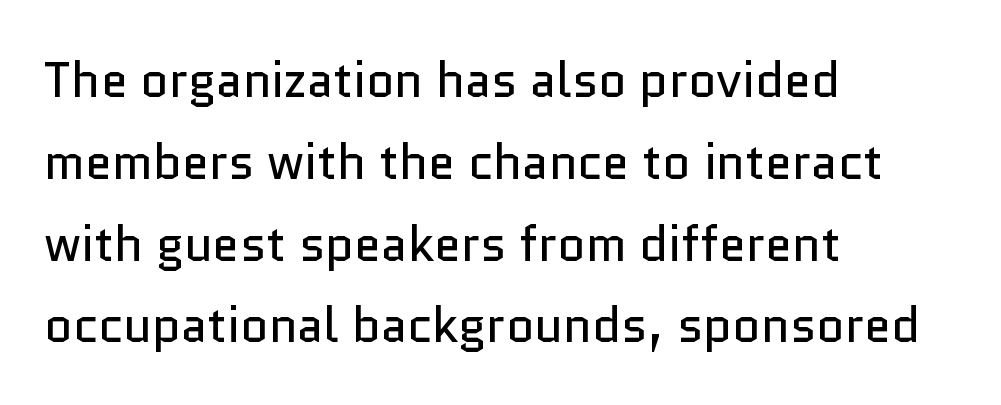
Q: Is the text bold? A: No.
Q: Is the text italic (slanted)? A: No, it is upright.
Q: Is the typeface a serif or a sans-serif typeface? A: Sans-serif.
Q: Is the text underlined? A: No.
Q: How is the paragraph aligned? A: Left-aligned.
Q: Is the spacing between letters normal or unusually wide? A: Normal.
Q: Is the spacing between lines tight, normal or loose? A: Normal.
Q: Width (condensed, normal, or wide)? A: Normal.
Q: Stroke contrast? A: Low.
Q: x-height? A: Medium.
Q: Monospaced? A: No.
